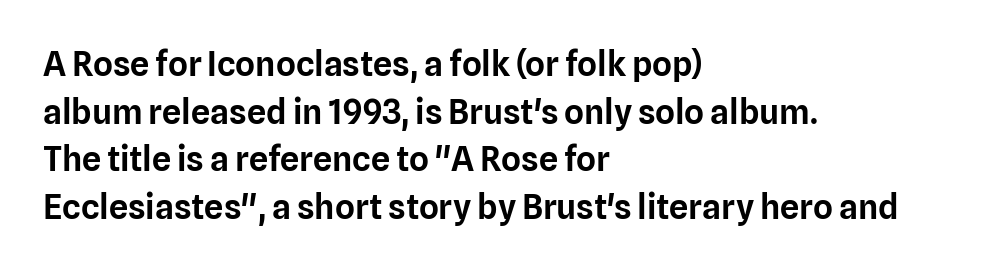
The image shows 34 px sans-serif type, upright; set left-aligned, normal line spacing (1.4x), normal letter spacing, not underlined; low stroke contrast and a medium x-height.
